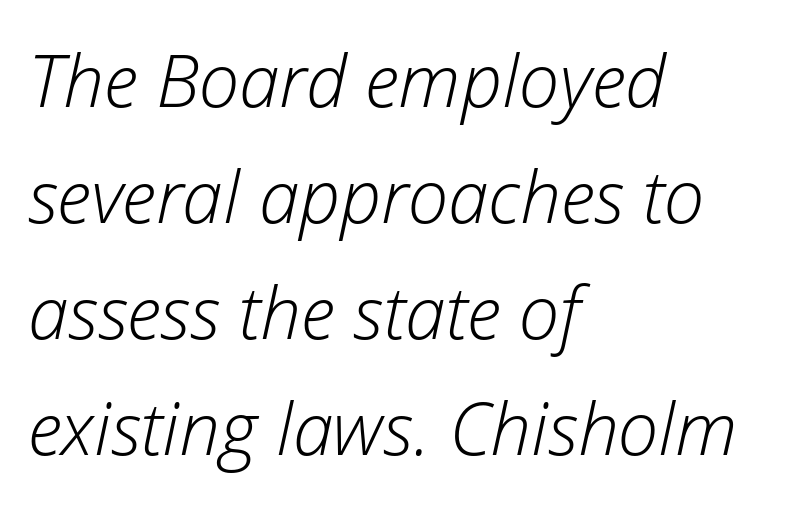
One-word summary of the alignment: left. Quick note: italic. Quick note: interline space is typical. Spacing between characters is what you'd get straight out of the box. Here the designer chose a conventional face with non-uniform glyph widths.
